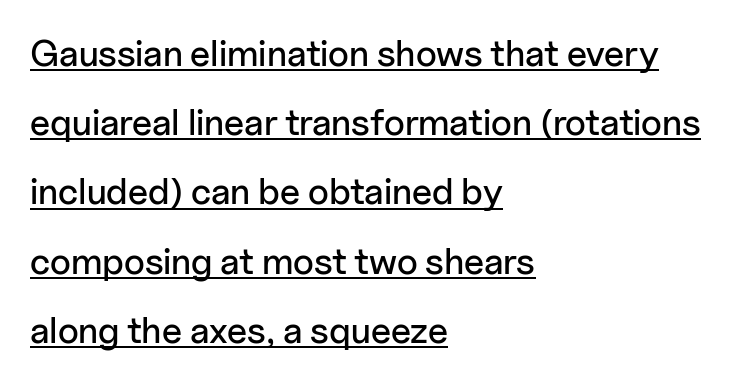
The image shows 37 px sans-serif type, upright; set left-aligned, line spacing 1.87x, normal letter spacing, underlined; low stroke contrast and a medium x-height.
